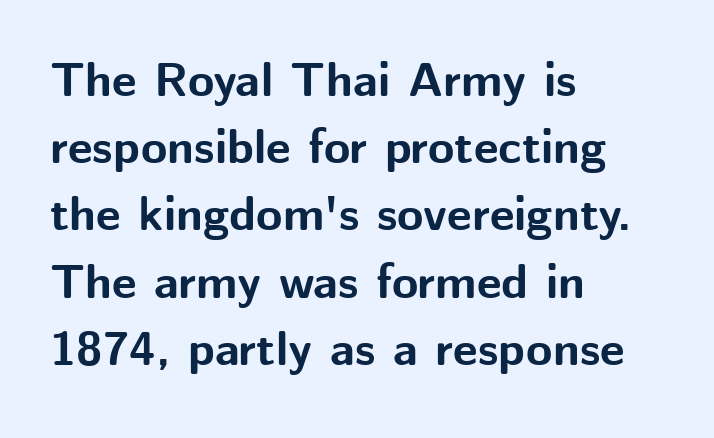
Q: Is the text bold? A: Yes.
Q: Is the text italic (slanted)? A: No, it is upright.
Q: Is the typeface a serif or a sans-serif typeface? A: Sans-serif.
Q: Is the text underlined? A: No.
Q: How is the paragraph aligned? A: Left-aligned.
Q: Is the spacing between letters normal or unusually wide? A: Normal.
Q: Is the spacing between lines tight, normal or loose? A: Normal.
Q: Width (condensed, normal, or wide)? A: Normal.
Q: Stroke contrast? A: Medium.
Q: x-height? A: Medium.
Q: Monospaced? A: No.
